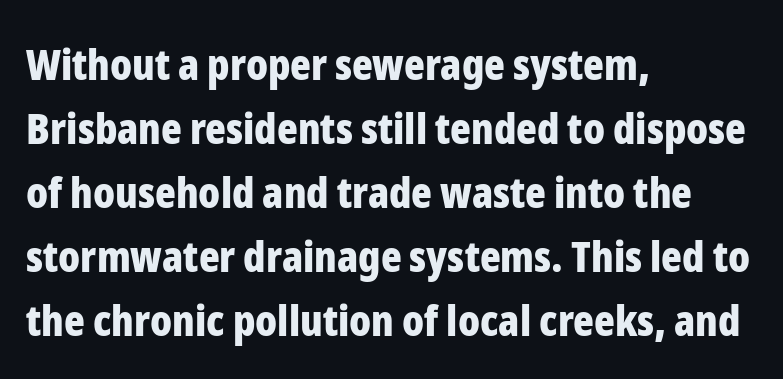
The image shows 43 px bold, condensed sans-serif type, upright; set left-aligned, normal line spacing (1.49x), normal letter spacing, not underlined; low stroke contrast and a medium x-height.
